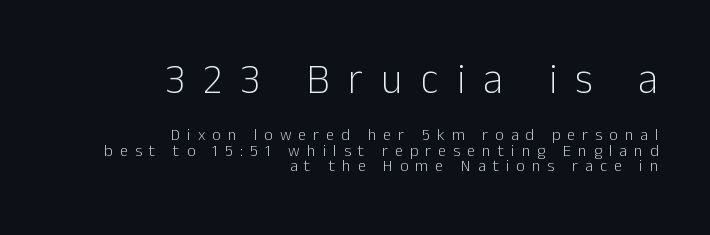
The initial chunk of copy outweighs the following chunk in type size. The lettering holds an erect, upright posture throughout. Horizontal bands of white between lines are thin slivers. Font category for this specimen: sans-serif.
